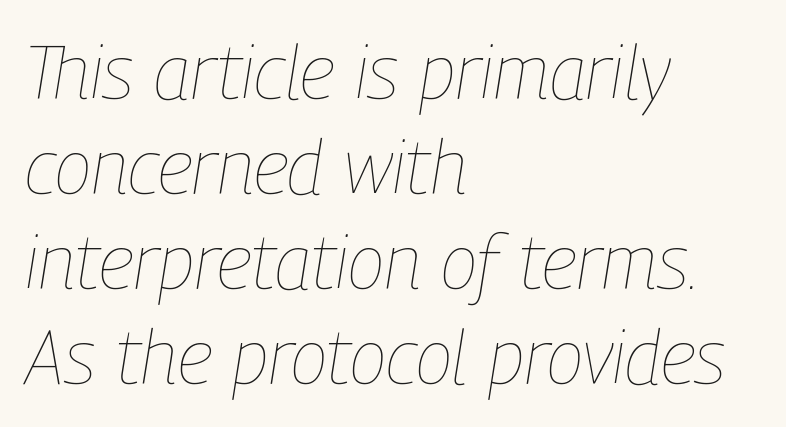
The image shows 76 px thin, condensed type, italic (leaning right); set left-aligned, normal line spacing (1.25x), normal letter spacing, not underlined; low stroke contrast and a medium x-height.
